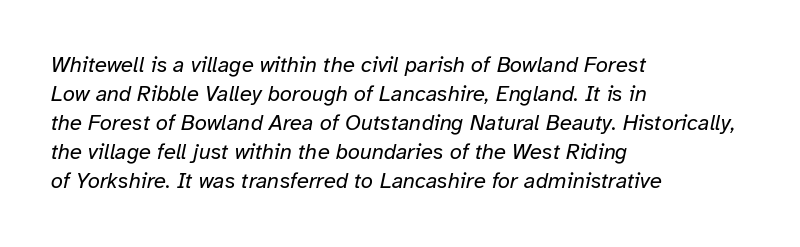
{"italic": "yes", "lean": "right", "slant_degrees": 12, "bold": "no", "underline": "no", "align": "left", "line_spacing": "normal", "line_spacing_ratio": 1.32, "letter_spacing": "normal", "letter_spacing_em": 0.0, "glyph_px": 22}
